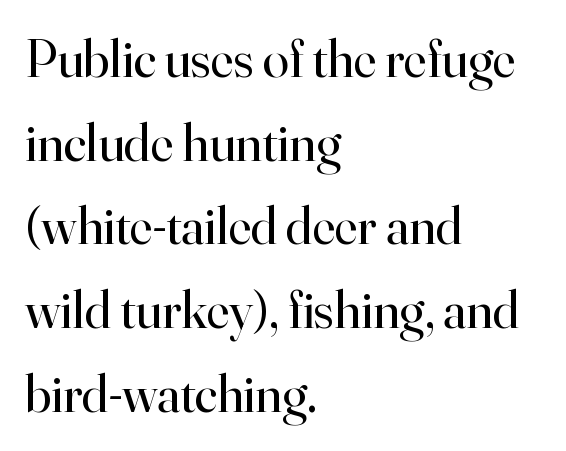
The image shows 53 px regular-weight serif type, upright; set left-aligned, normal line spacing (1.58x), normal letter spacing, not underlined; high stroke contrast and a small x-height.
